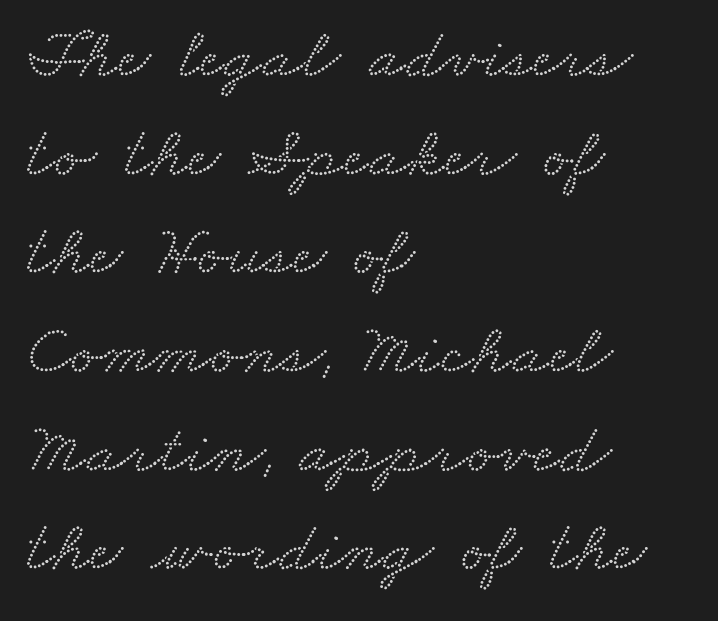
Q: Is the typeface a serif or a sans-serif typeface? A: Serif.
Q: Is the text underlined? A: No.
Q: How is the paragraph aligned? A: Left-aligned.
Q: Is the spacing between letters normal or unusually wide? A: Normal.
Q: Is the spacing between lines tight, normal or loose? A: Normal.
Q: Width (condensed, normal, or wide)? A: Wide.
Q: Stroke contrast? A: Low.
Q: x-height? A: Small.
Q: Monospaced? A: No.
